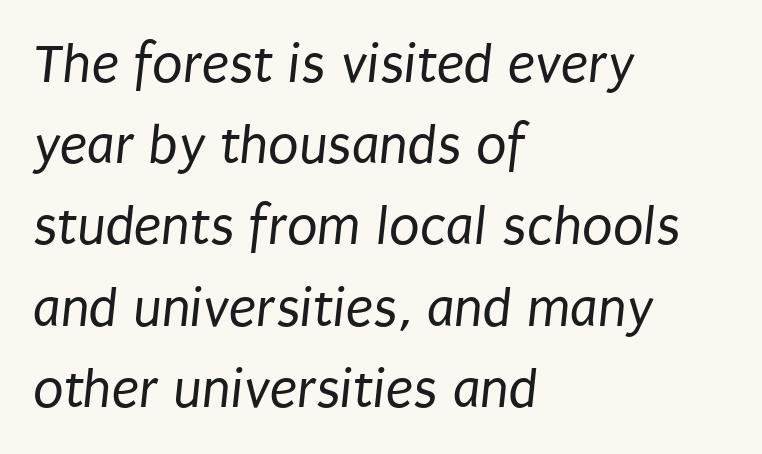
{"serif": "no", "bold": "no", "weight": "regular", "width": "condensed", "stroke_contrast": "low", "x_height": "large", "monospaced": "no", "underline": "no", "align": "left", "line_spacing": "normal", "line_spacing_ratio": 1.45, "letter_spacing": "normal", "letter_spacing_em": 0.0, "glyph_px": 56}
